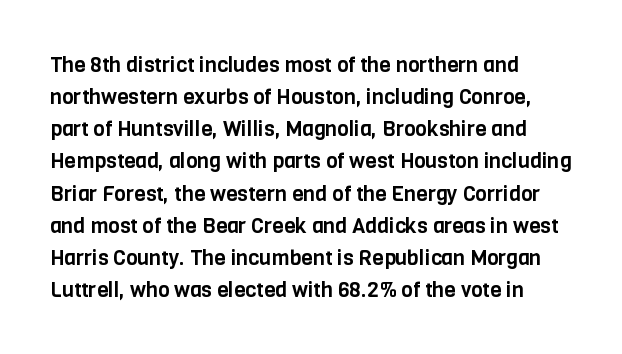
{"italic": "no", "underline": "no", "align": "left", "line_spacing": "normal", "line_spacing_ratio": 1.53, "letter_spacing": "normal", "letter_spacing_em": 0.0, "glyph_px": 21}
